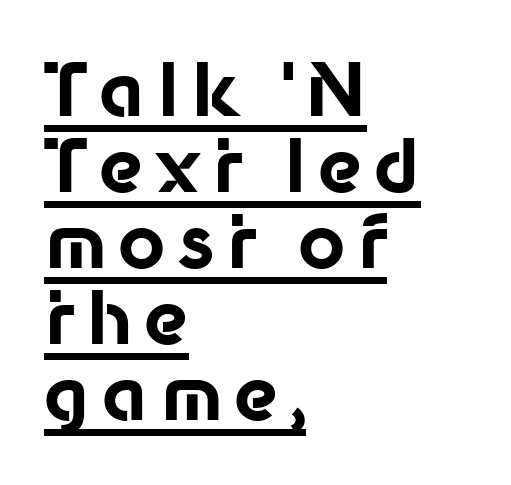
{"serif": "no", "italic": "no", "bold": "yes", "weight": "bold", "width": "normal", "stroke_contrast": "low", "x_height": "medium", "monospaced": "no", "underline": "yes", "align": "left", "line_spacing": "tight", "line_spacing_ratio": 1.04, "glyph_px": 73}
